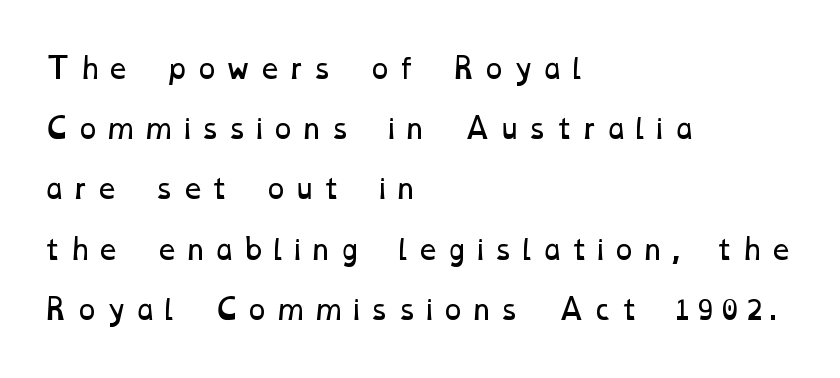
Q: Is the text bold? A: No.
Q: Is the text underlined? A: No.
Q: How is the paragraph aligned? A: Left-aligned.
Q: Is the spacing between letters normal or unusually wide? A: Unusually wide.
Q: Is the spacing between lines tight, normal or loose? A: Loose.
